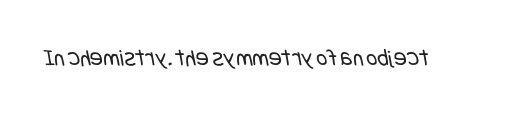
The image shows 24 px text type; set normal letter spacing, not underlined.
